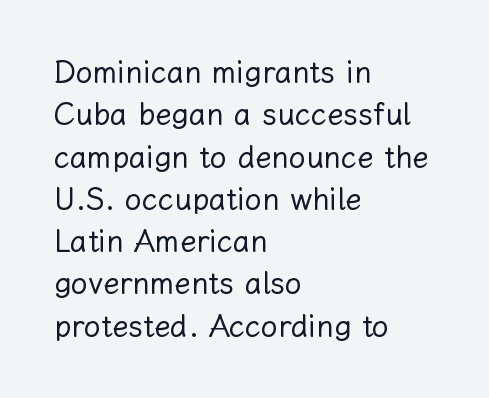
Q: Is the text bold? A: No.
Q: Is the text italic (slanted)? A: No, it is upright.
Q: Is the text underlined? A: No.
Q: How is the paragraph aligned? A: Left-aligned.
Q: Is the spacing between letters normal or unusually wide? A: Normal.
Q: Is the spacing between lines tight, normal or loose? A: Normal.
Q: Width (condensed, normal, or wide)? A: Normal.
Q: Stroke contrast? A: Low.
Q: x-height? A: Medium.
Q: Monospaced? A: No.
